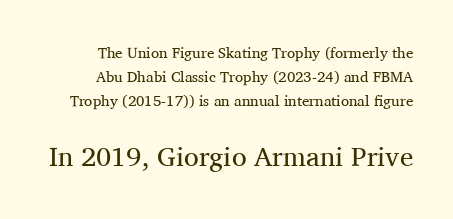
The image shows 27 px text type, upright; set normal line spacing (1.59x), normal letter spacing, not underlined; the second (bottom) block is 1.8x larger.
